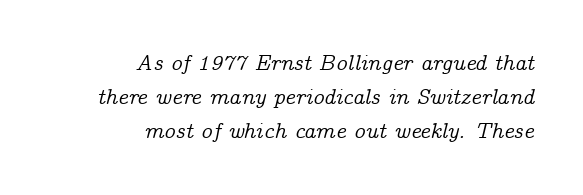
Q: Is the text italic (slanted)? A: Yes, it leans right by about 14 degrees.
Q: Is the text underlined? A: No.
Q: How is the paragraph aligned? A: Right-aligned.
Q: Is the spacing between letters normal or unusually wide? A: Normal.
Q: Is the spacing between lines tight, normal or loose? A: Normal.
